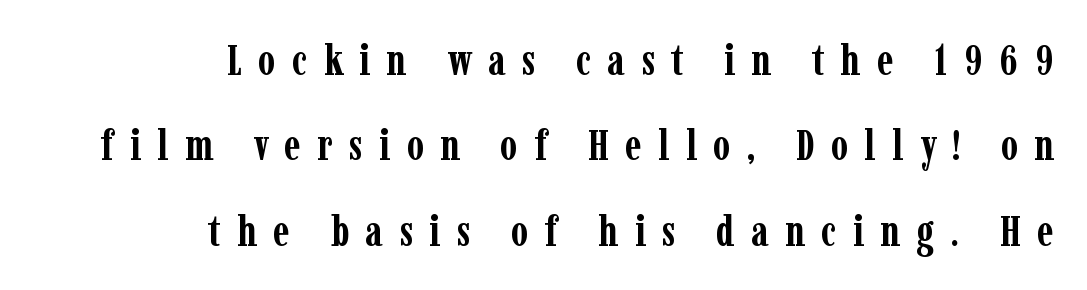
Unlike a clean sans, this face finishes its strokes with serifs. The zone under the glyphs is completely vacant. This sample has the flowing, uneven cadence of proportional lettering. The passage shown has open, widely tracked lettering throughout. Which margin do the lines hug? The right one — the left edge is uneven.
